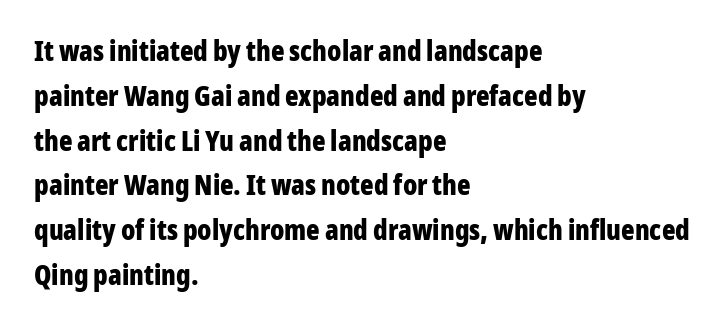
Q: Is the text bold? A: Yes.
Q: Is the text italic (slanted)? A: No, it is upright.
Q: Is the typeface a serif or a sans-serif typeface? A: Sans-serif.
Q: Is the text underlined? A: No.
Q: How is the paragraph aligned? A: Left-aligned.
Q: Is the spacing between letters normal or unusually wide? A: Normal.
Q: Is the spacing between lines tight, normal or loose? A: Normal.
Q: Width (condensed, normal, or wide)? A: Condensed.
Q: Stroke contrast? A: Low.
Q: x-height? A: Medium.
Q: Monospaced? A: No.
